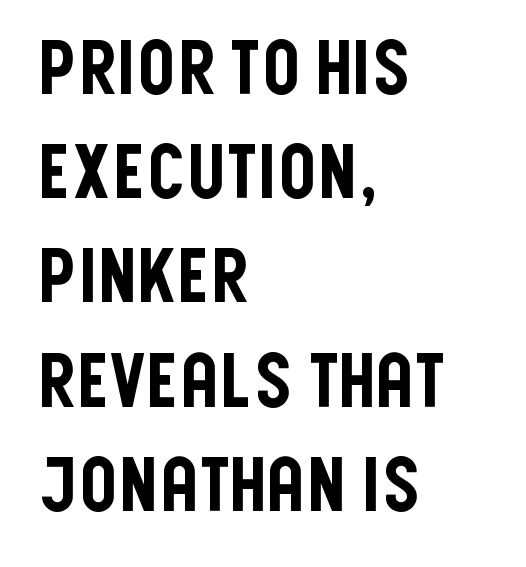
{"serif": "no", "italic": "no", "width": "condensed", "stroke_contrast": "low", "x_height": "large", "monospaced": "no", "underline": "no", "align": "left", "line_spacing": "normal", "line_spacing_ratio": 1.39, "letter_spacing": "normal", "letter_spacing_em": 0.0, "glyph_px": 75}
